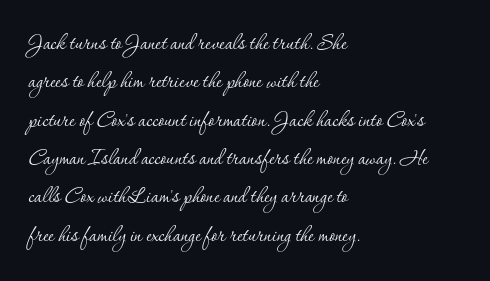
Q: Is the text bold? A: No.
Q: Is the text italic (slanted)? A: Yes.
Q: Is the text underlined? A: No.
Q: How is the paragraph aligned? A: Left-aligned.
Q: Is the spacing between letters normal or unusually wide? A: Normal.
Q: Is the spacing between lines tight, normal or loose? A: Normal.
